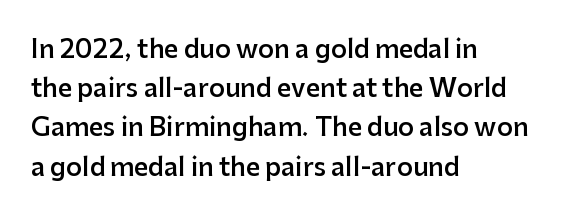
{"italic": "no", "bold": "semi", "underline": "no", "align": "left", "line_spacing": "normal", "line_spacing_ratio": 1.57, "letter_spacing": "normal", "letter_spacing_em": 0.0, "glyph_px": 25}
